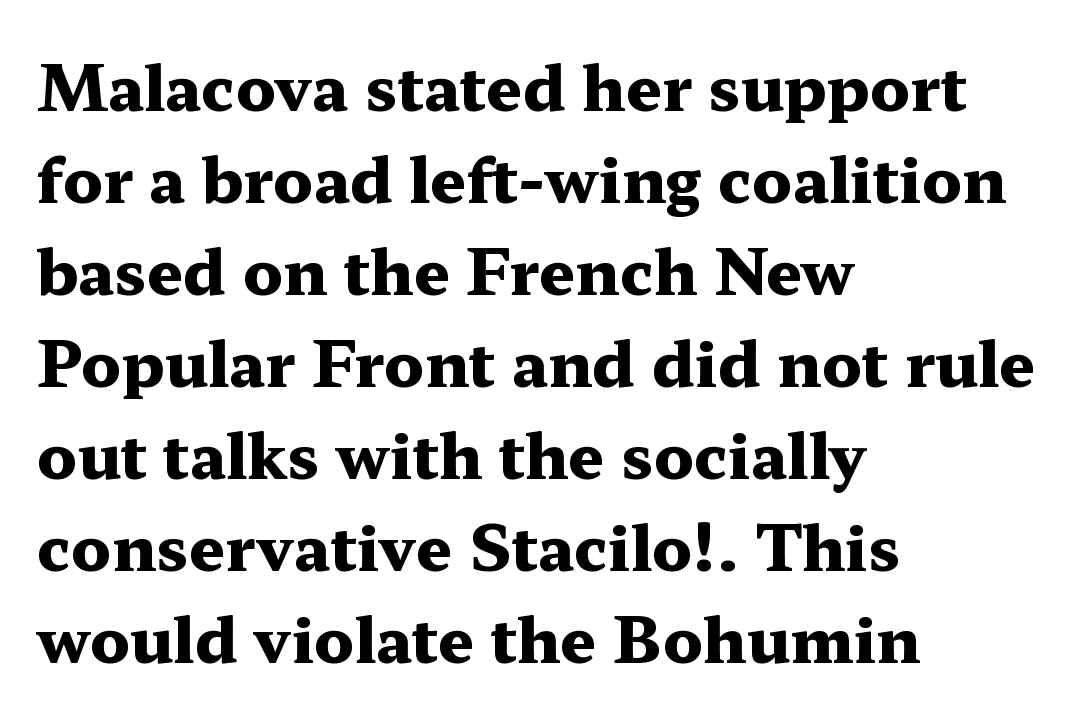
The space beneath each line is pristine and unruled. The letters advance in unequal steps, a hallmark of proportional type. This sample uses an upright cut, with every glyph sitting square on the baseline. A serif font was chosen for this passage.
